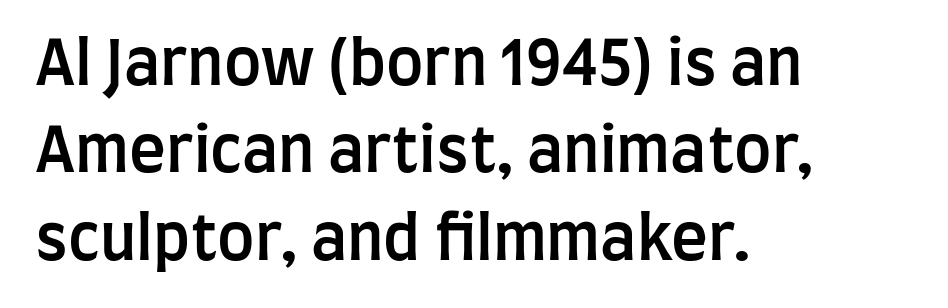
Q: Is the text bold? A: Semi-bold.
Q: Is the text italic (slanted)? A: No, it is upright.
Q: Is the typeface a serif or a sans-serif typeface? A: Sans-serif.
Q: Is the text underlined? A: No.
Q: How is the paragraph aligned? A: Left-aligned.
Q: Is the spacing between letters normal or unusually wide? A: Normal.
Q: Is the spacing between lines tight, normal or loose? A: Normal.
Q: Width (condensed, normal, or wide)? A: Condensed.
Q: Stroke contrast? A: Low.
Q: x-height? A: Large.
Q: Monospaced? A: No.
